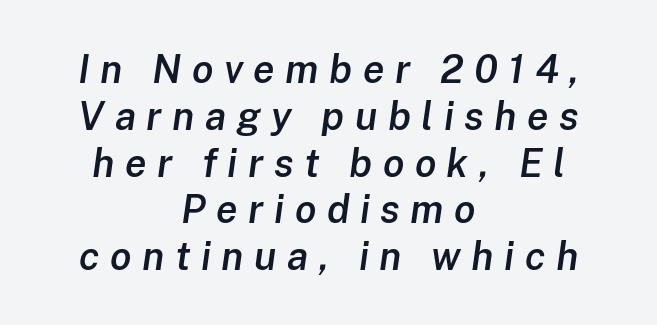
{"italic": "yes", "lean": "right", "slant_degrees": 8, "bold": "semi", "weight": "semibold", "width": "normal", "stroke_contrast": "low", "x_height": "medium", "monospaced": "no", "underline": "no", "align": "center", "line_spacing_ratio": 1.2, "letter_spacing": "wide", "letter_spacing_em": 0.27, "glyph_px": 39}
